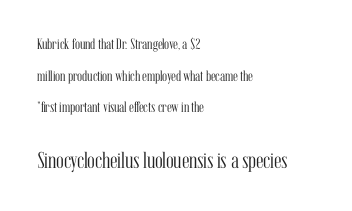
The image shows 23 px text type, upright; set left-aligned, loose line spacing (2.11x), normal letter spacing, not underlined; the second (bottom) block is 1.53x larger.
